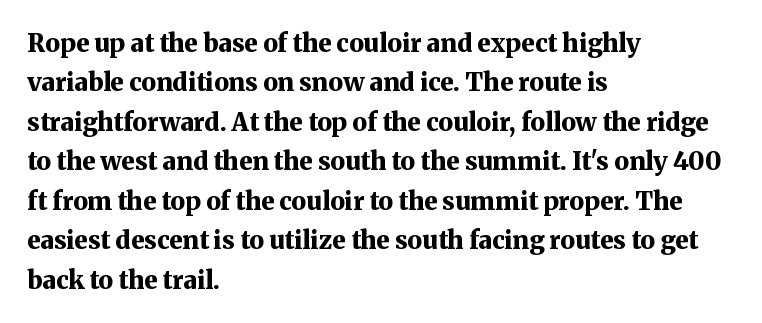
Q: Is the text bold? A: Yes.
Q: Is the text italic (slanted)? A: No, it is upright.
Q: Is the text underlined? A: No.
Q: How is the paragraph aligned? A: Left-aligned.
Q: Is the spacing between letters normal or unusually wide? A: Normal.
Q: Is the spacing between lines tight, normal or loose? A: Normal.
